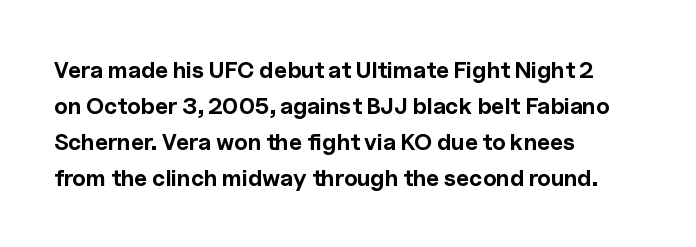
The line-height multiplier appears to be the usual default. Plain, unruled lines of type. The type is set solid horizontally, with unmodified tracking. Horizontal alignment here is leftward, the default for most running prose. Does the weight exceed regular? Yes, all the way to bold.
